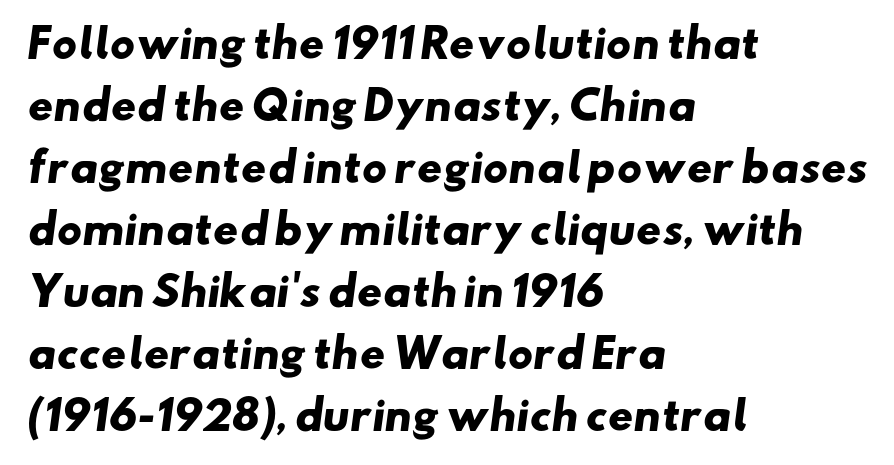
Leading matches the norm, producing a regular column. This is sans-serif lettering, the kind often seen on screens and signage. The gap between lines stays unmarked. The passage is arranged the way most books set body copy — flush left. Emphasis by weight is at full strength: bold.
